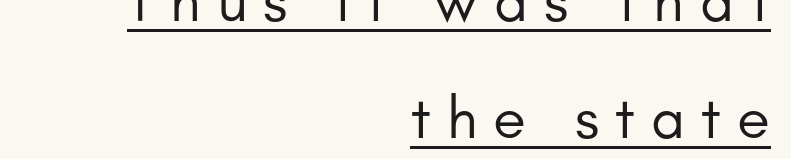
Q: Is the text bold? A: No.
Q: Is the text italic (slanted)? A: No, it is upright.
Q: Is the typeface a serif or a sans-serif typeface? A: Sans-serif.
Q: Is the text underlined? A: Yes.
Q: How is the paragraph aligned? A: Right-aligned.
Q: Is the spacing between letters normal or unusually wide? A: Unusually wide.
Q: Is the spacing between lines tight, normal or loose? A: Loose.
Q: Width (condensed, normal, or wide)? A: Normal.
Q: Stroke contrast? A: Low.
Q: x-height? A: Small.
Q: Monospaced? A: No.
